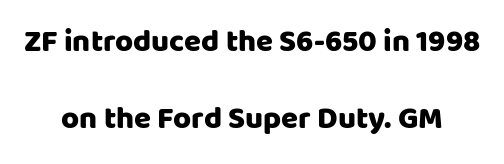
{"serif": "no", "italic": "no", "width": "normal", "stroke_contrast": "low", "x_height": "large", "monospaced": "no", "underline": "no", "align": "center", "line_spacing": "loose", "line_spacing_ratio": 2.49, "letter_spacing": "normal", "letter_spacing_em": 0.0, "glyph_px": 31}
